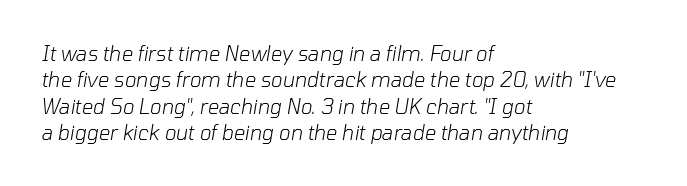
{"italic": "yes", "lean": "right", "slant_degrees": 10, "bold": "no", "underline": "no", "align": "left", "line_spacing": "normal", "line_spacing_ratio": 1.32, "letter_spacing": "normal", "letter_spacing_em": 0.0, "glyph_px": 20}
